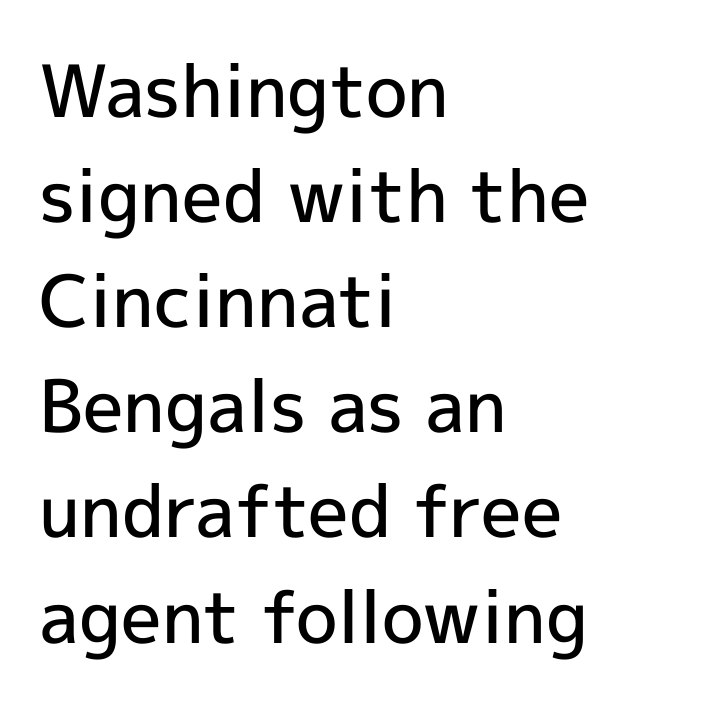
Q: Is the text bold? A: Semi-bold.
Q: Is the text italic (slanted)? A: No, it is upright.
Q: Is the typeface a serif or a sans-serif typeface? A: Sans-serif.
Q: Is the text underlined? A: No.
Q: How is the paragraph aligned? A: Left-aligned.
Q: Is the spacing between letters normal or unusually wide? A: Normal.
Q: Is the spacing between lines tight, normal or loose? A: Normal.
Q: Width (condensed, normal, or wide)? A: Normal.
Q: x-height? A: Medium.
Q: Monospaced? A: No.
